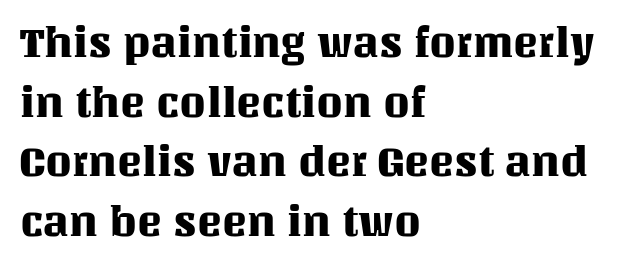
If you drew a line through each stem, it would be perfectly vertical. Just letters on the line, the space beneath them empty. Caption: multi-line text, flush left, ragged right. Looks like regular typesetting: each glyph gets only the width it needs. Caption: standard tracking, unaltered. Notice how descenders clear the ascenders below comfortably — that's standard leading.
